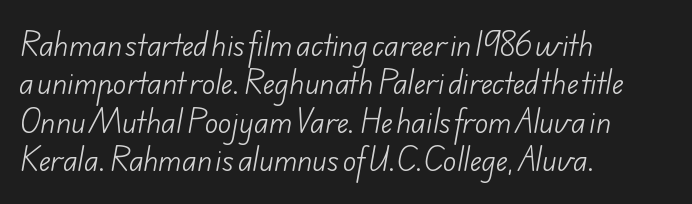
The image shows 28 px light sans-serif type; set left-aligned, normal line spacing (1.37x), normal letter spacing, not underlined; low stroke contrast and a small x-height.
